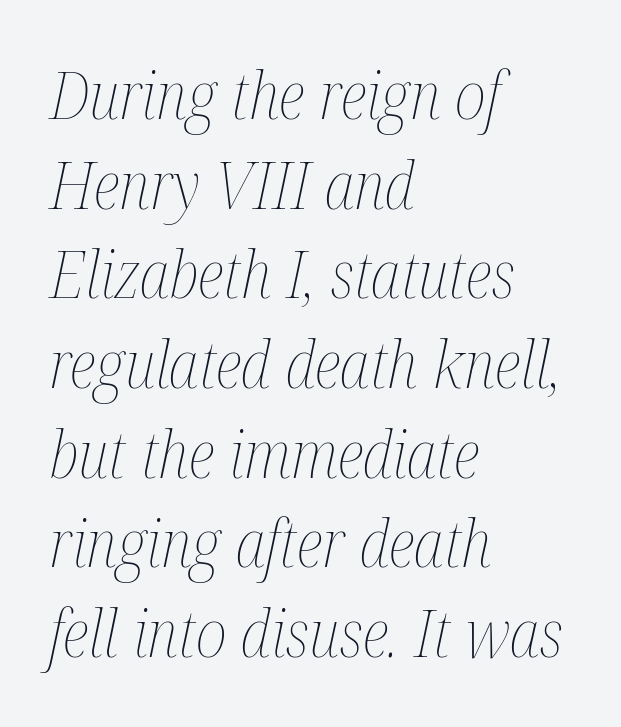
The image shows 65 px thin, condensed type, italic (leaning right); set left-aligned, normal line spacing (1.38x), normal letter spacing, not underlined; medium stroke contrast and a medium x-height.
